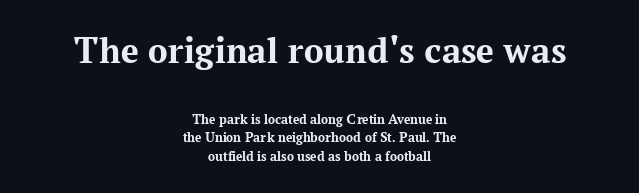
Q: Is the text bold? A: Yes.
Q: Is the text italic (slanted)? A: No, it is upright.
Q: Is the typeface a serif or a sans-serif typeface? A: Serif.
Q: Is the text underlined? A: No.
Q: How is the paragraph aligned? A: Centered.
Q: Is the spacing between letters normal or unusually wide? A: Normal.
Q: Is the spacing between lines tight, normal or loose? A: Normal.
Q: Which block of text is set in a larger size, the first (top) or the second (bottom)? A: The first (top) one.
Q: Width (condensed, normal, or wide)? A: Normal.
Q: Stroke contrast? A: Medium.
Q: x-height? A: Medium.
Q: Monospaced? A: No.
